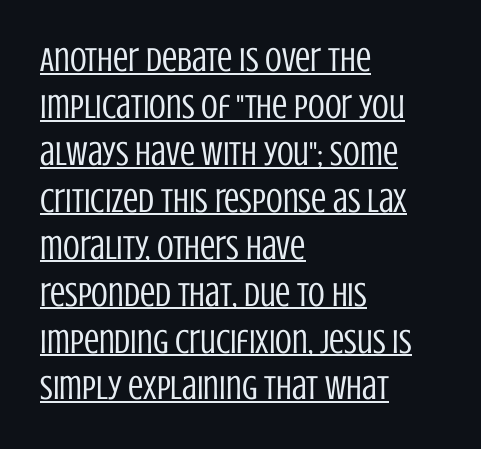
The image shows 34 px regular-weight, condensed sans-serif type, upright; set left-aligned, normal line spacing (1.38x), normal letter spacing, underlined; low stroke contrast and a large x-height.
